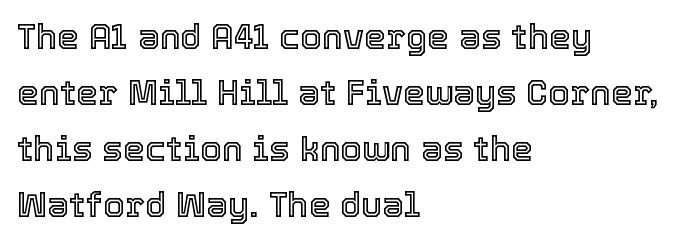
The image shows 35 px text type, upright; set left-aligned, normal line spacing (1.6x), normal letter spacing, not underlined; a medium x-height.
